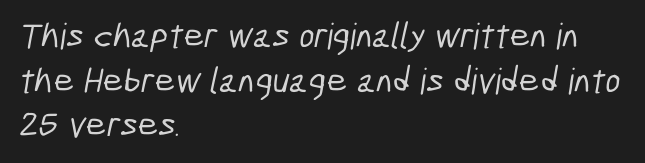
Q: Is the typeface a serif or a sans-serif typeface? A: Sans-serif.
Q: Is the text underlined? A: No.
Q: How is the paragraph aligned? A: Left-aligned.
Q: Is the spacing between letters normal or unusually wide? A: Normal.
Q: Width (condensed, normal, or wide)? A: Condensed.
Q: Stroke contrast? A: Low.
Q: x-height? A: Medium.
Q: Monospaced? A: No.
